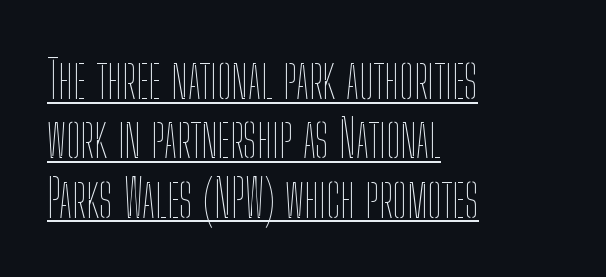
Q: Is the text bold? A: No.
Q: Is the text italic (slanted)? A: No, it is upright.
Q: Is the text underlined? A: Yes.
Q: How is the paragraph aligned? A: Left-aligned.
Q: Is the spacing between letters normal or unusually wide? A: Normal.
Q: Is the spacing between lines tight, normal or loose? A: Tight.
Q: Width (condensed, normal, or wide)? A: Condensed.
Q: Stroke contrast? A: Low.
Q: x-height? A: Medium.
Q: Monospaced? A: No.
